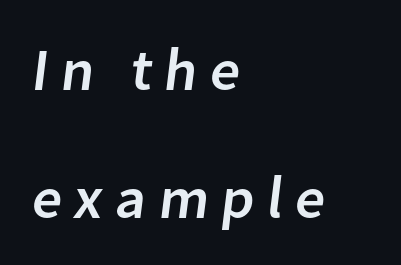
{"serif": "no", "width": "normal", "stroke_contrast": "low", "x_height": "medium", "monospaced": "no", "underline": "no", "align": "left", "line_spacing": "loose", "line_spacing_ratio": 2.13, "letter_spacing": "wide", "letter_spacing_em": 0.2, "glyph_px": 60}
